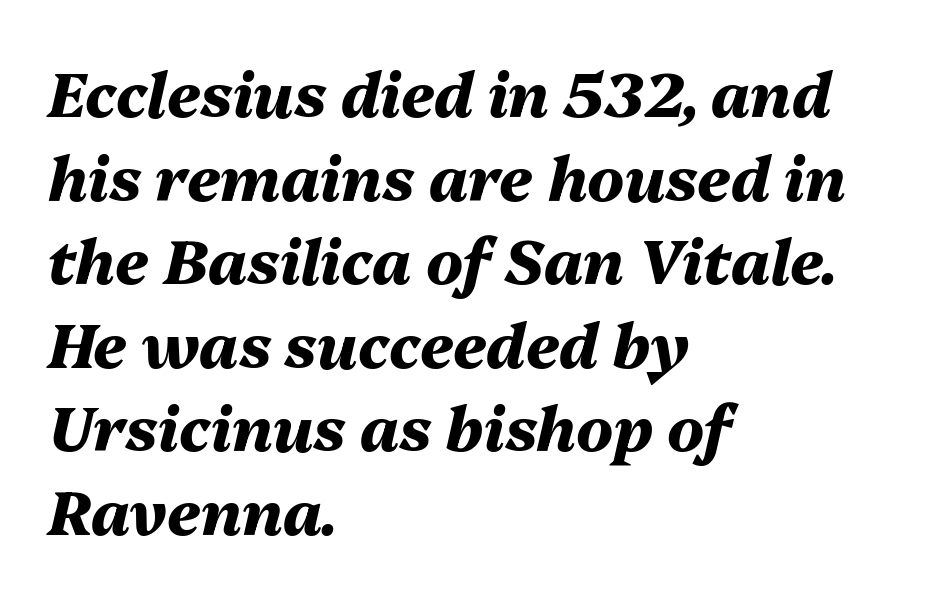
The image shows 61 px heavy type, italic (leaning right); set left-aligned, normal line spacing (1.37x), normal letter spacing, not underlined; medium stroke contrast and a medium x-height.
